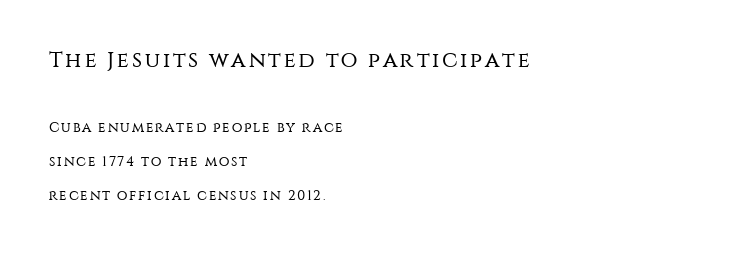
{"italic": "no", "bold": "no", "underline": "no", "align": "left", "line_spacing": "loose", "line_spacing_ratio": 2.43, "larger_block": "first", "size_ratio": 1.57, "glyph_px": 22}
